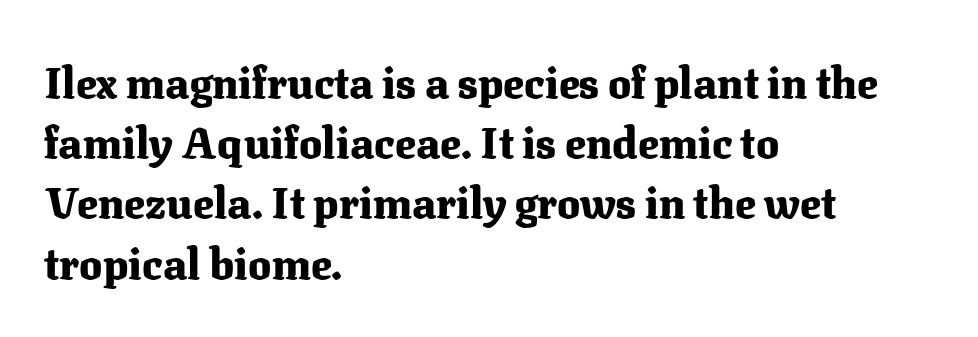
Looks like regular typesetting: each glyph gets only the width it needs. This sample is left-justified, so line endings fall wherever the words run out. Normally led — the rows are evenly, conventionally spaced. The baseline area is clear. Stroke terminals: seriffed.
